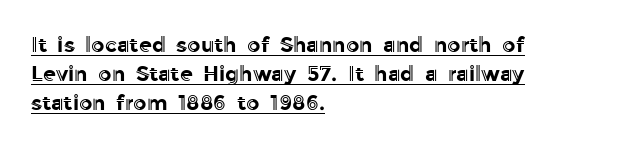
The image shows 21 px text type, upright; set left-aligned, normal line spacing (1.39x), normal letter spacing, underlined.
